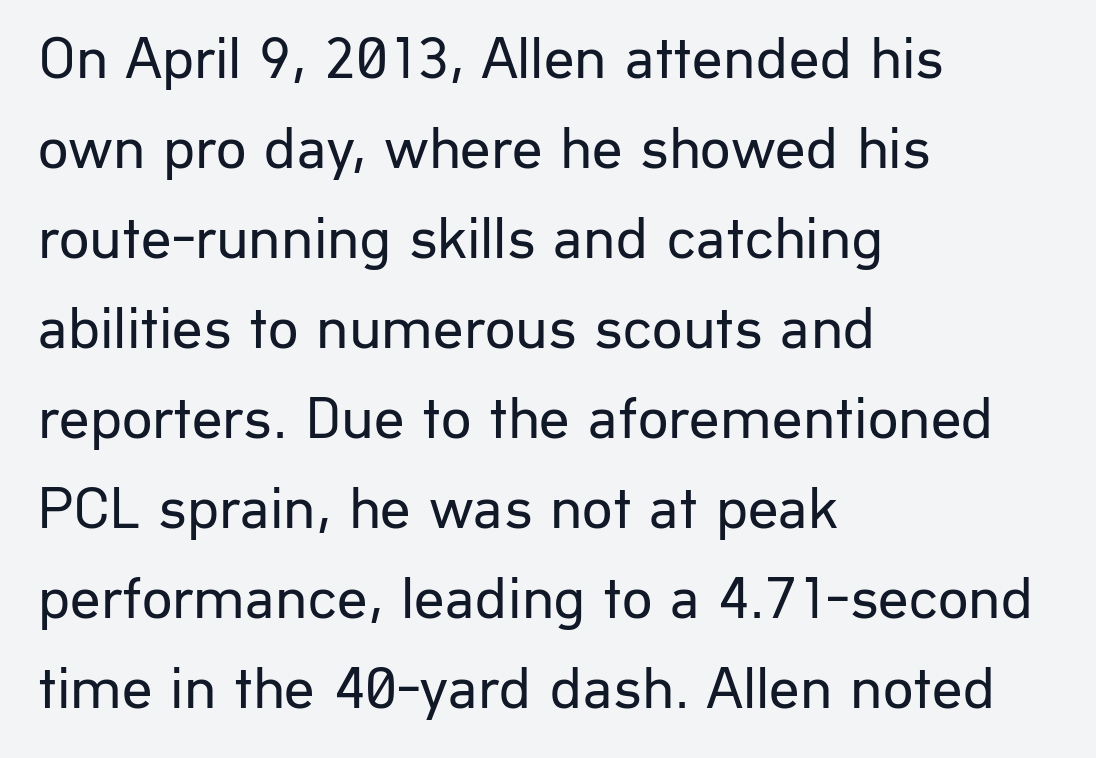
The image shows 60 px regular-weight sans-serif type, upright; set left-aligned, normal line spacing (1.5x), normal letter spacing, not underlined; low stroke contrast and a medium x-height.
